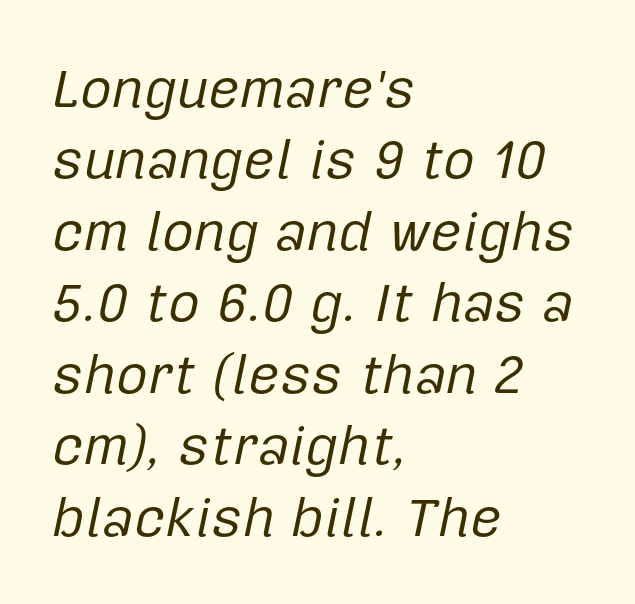
The image shows 55 px regular-weight type, italic (leaning right); set left-aligned, normal line spacing (1.3x), normal letter spacing, not underlined; low stroke contrast and a medium x-height.
